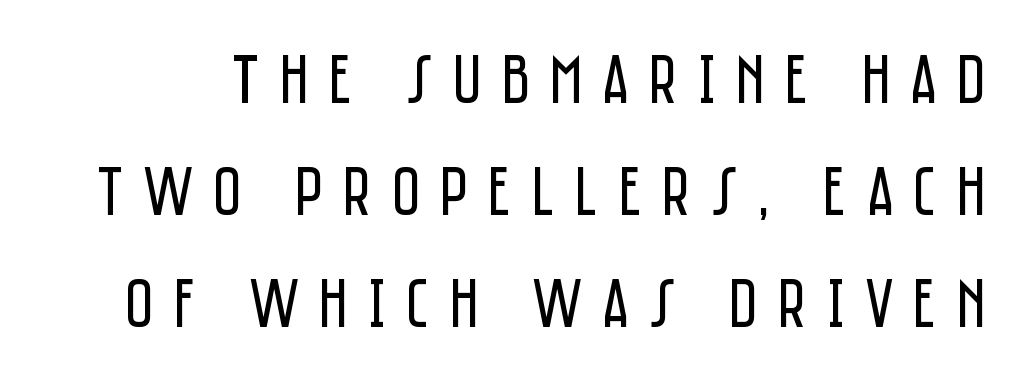
The image shows 70 px regular-weight, condensed sans-serif type, upright; set normal line spacing (1.6x), unusually wide letter spacing (+0.28 em), not underlined; low stroke contrast and a large x-height.
